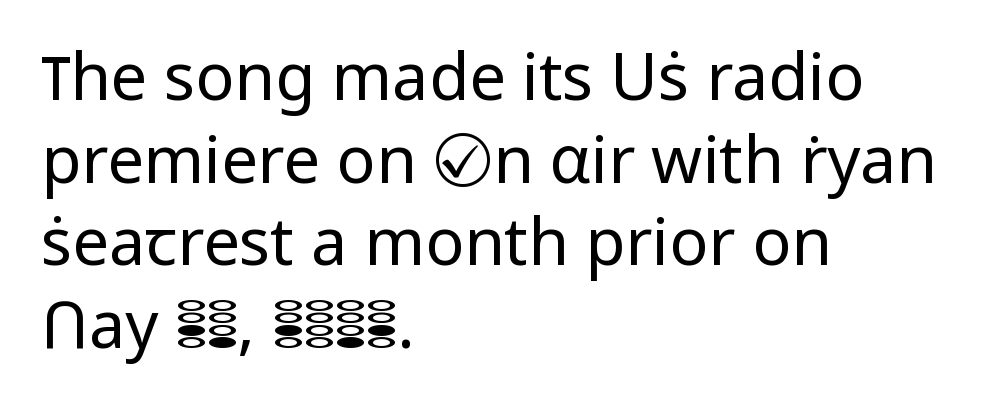
Q: Is the text bold? A: No.
Q: Is the text italic (slanted)? A: No, it is upright.
Q: Is the typeface a serif or a sans-serif typeface? A: Sans-serif.
Q: Is the text underlined? A: No.
Q: How is the paragraph aligned? A: Left-aligned.
Q: Is the spacing between letters normal or unusually wide? A: Normal.
Q: Is the spacing between lines tight, normal or loose? A: Normal.
Q: Width (condensed, normal, or wide)? A: Normal.
Q: Stroke contrast? A: Low.
Q: x-height? A: Medium.
Q: Monospaced? A: No.
